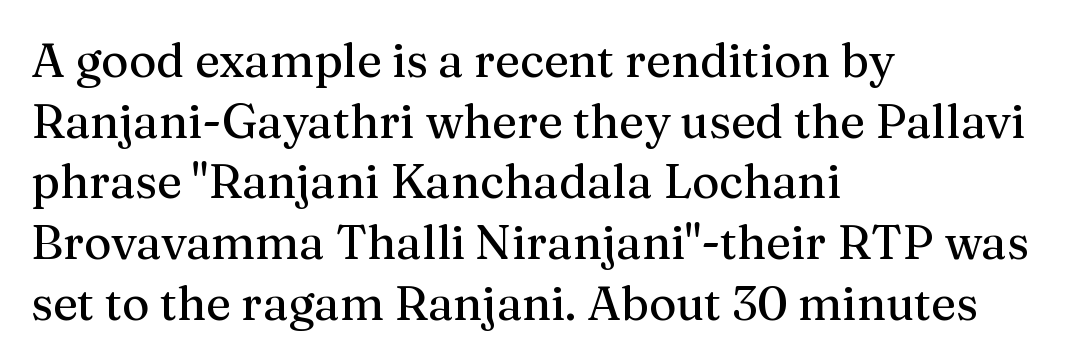
The image shows 47 px serif type, upright; set left-aligned, normal line spacing (1.29x), normal letter spacing, not underlined; medium stroke contrast and a medium x-height.
